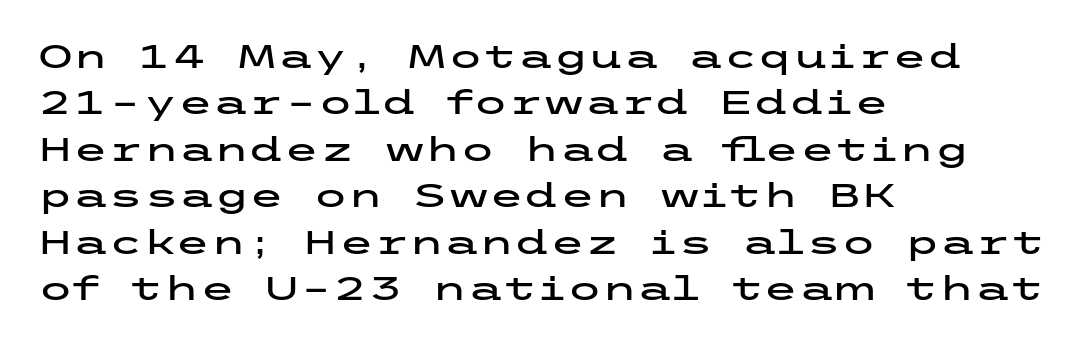
Descender tails drop into unmarked territory. Are there feet on the stems? There aren't — it's a sans. The leading is moderate, giving the passage an even texture. A classic flush-left, rag-right setting is used for this passage.
